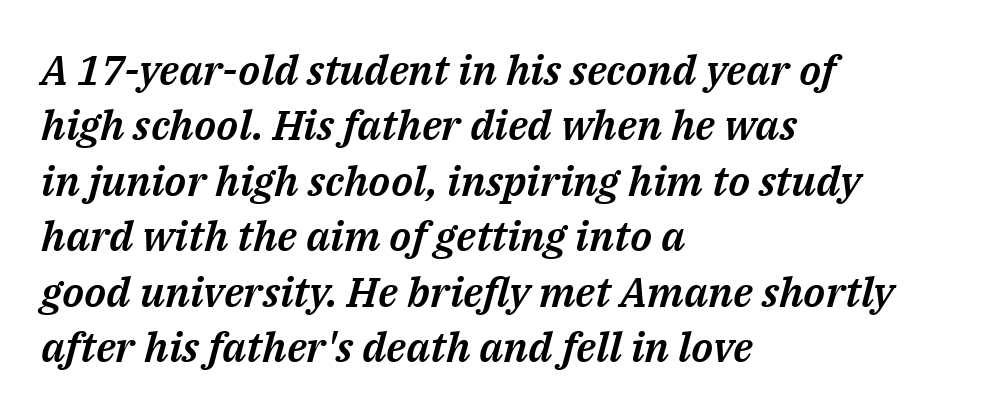
The space beneath each line is pristine and unruled. Does the lettering tilt? It does — this is italic. The rag falls on the right side of this text block. Evenly set lines give the paragraph a standard silhouette. These lines are rendered in a variable-pitch font.
